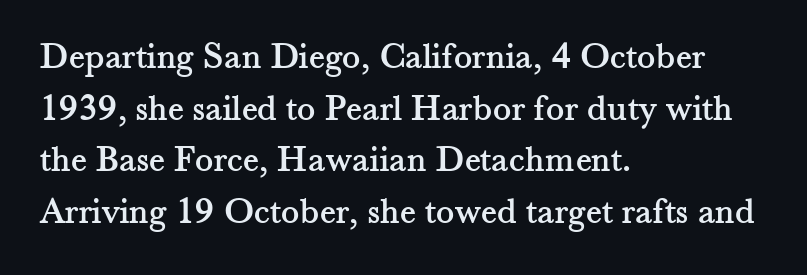
{"serif": "yes", "italic": "no", "width": "normal", "stroke_contrast": "medium", "x_height": "small", "monospaced": "no", "underline": "no", "align": "left", "line_spacing": "normal", "line_spacing_ratio": 1.36, "letter_spacing": "normal", "letter_spacing_em": 0.0, "glyph_px": 38}
